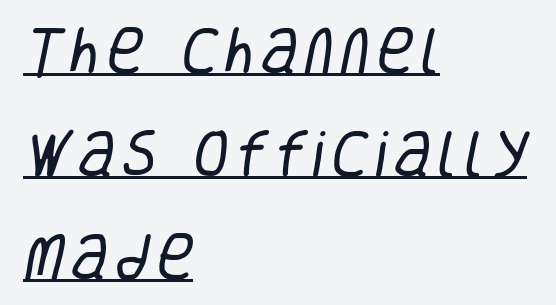
Q: Is the text bold? A: No.
Q: Is the typeface a serif or a sans-serif typeface? A: Sans-serif.
Q: Is the text underlined? A: Yes.
Q: How is the paragraph aligned? A: Left-aligned.
Q: Is the spacing between lines tight, normal or loose? A: Loose.
Q: Width (condensed, normal, or wide)? A: Condensed.
Q: Stroke contrast? A: Low.
Q: x-height? A: Large.
Q: Monospaced? A: No.
